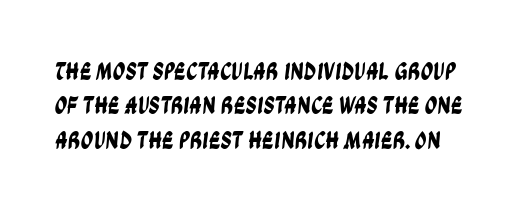
Q: Is the text underlined? A: No.
Q: Is the spacing between letters normal or unusually wide? A: Normal.
Q: Is the spacing between lines tight, normal or loose? A: Normal.
